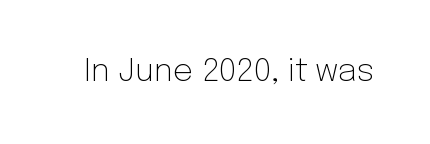
The face used here is a sans, in the tradition of grotesques and geometrics. These lines are rendered in a variable-pitch font. This rendering features lettering with no underline. Standard letterfit; no display-style spreading of the glyphs. The passage shown is not bold in any degree.
